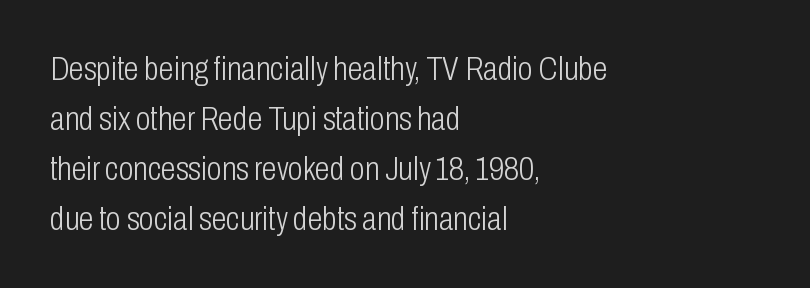
Q: Is the text bold? A: No.
Q: Is the text italic (slanted)? A: No, it is upright.
Q: Is the typeface a serif or a sans-serif typeface? A: Sans-serif.
Q: Is the text underlined? A: No.
Q: How is the paragraph aligned? A: Left-aligned.
Q: Is the spacing between letters normal or unusually wide? A: Normal.
Q: Is the spacing between lines tight, normal or loose? A: Normal.
Q: Width (condensed, normal, or wide)? A: Condensed.
Q: Stroke contrast? A: Low.
Q: x-height? A: Medium.
Q: Monospaced? A: No.
